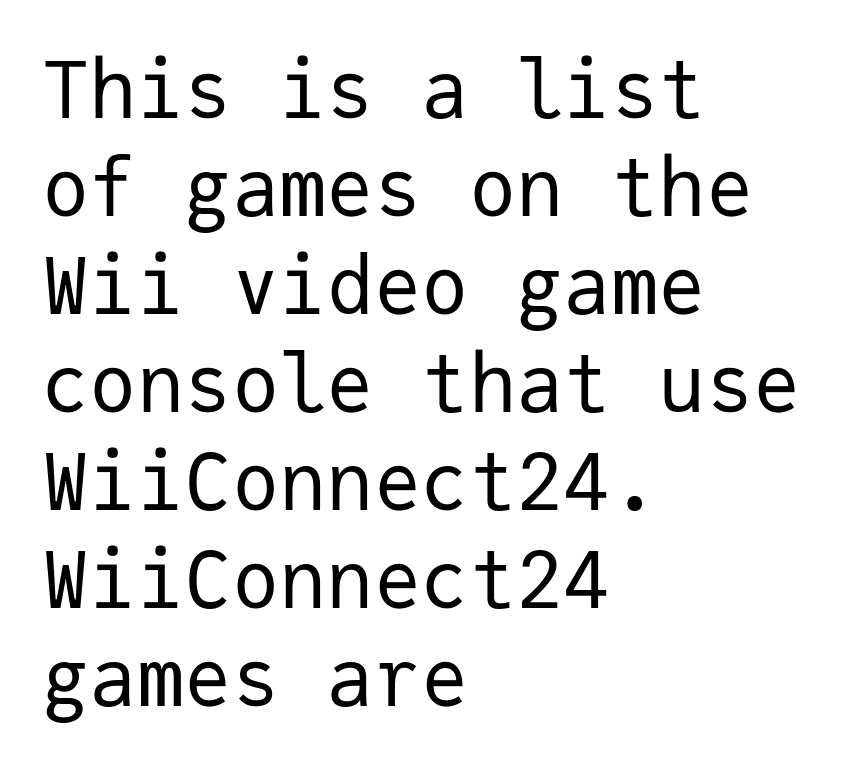
The image shows 79 px regular-weight sans-serif type, upright, monospaced; set left-aligned, line spacing 1.24x, normal letter spacing, not underlined; low stroke contrast and a medium x-height.
